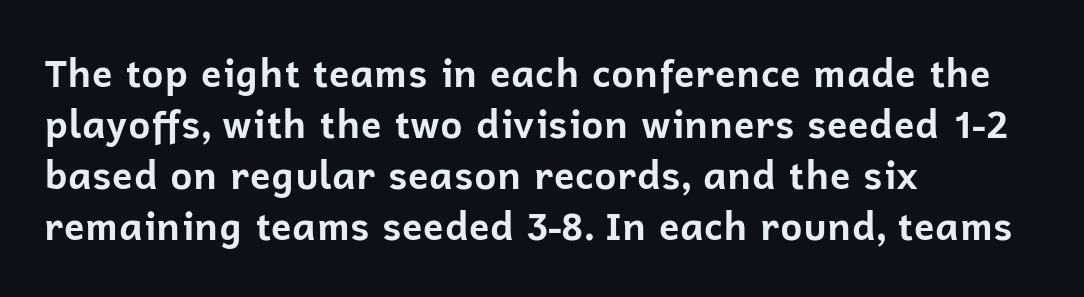
{"serif": "no", "italic": "no", "bold": "yes", "weight": "bold", "width": "normal", "stroke_contrast": "low", "x_height": "medium", "monospaced": "no", "underline": "no", "align": "left", "line_spacing": "normal", "line_spacing_ratio": 1.34, "letter_spacing": "normal", "letter_spacing_em": 0.0, "glyph_px": 38}
